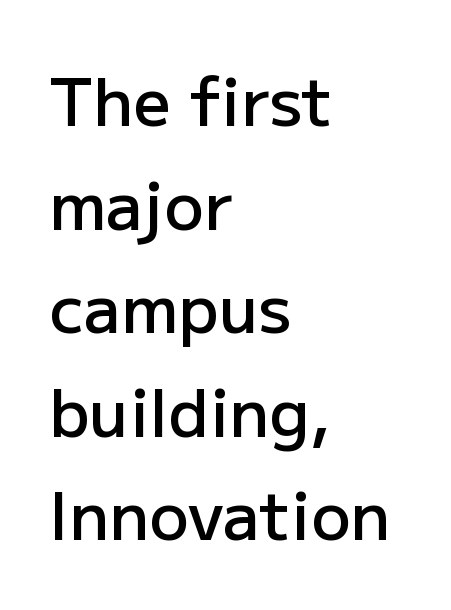
Q: Is the text bold? A: Semi-bold.
Q: Is the text italic (slanted)? A: No, it is upright.
Q: Is the typeface a serif or a sans-serif typeface? A: Sans-serif.
Q: Is the text underlined? A: No.
Q: How is the paragraph aligned? A: Left-aligned.
Q: Is the spacing between letters normal or unusually wide? A: Normal.
Q: Is the spacing between lines tight, normal or loose? A: Normal.
Q: Width (condensed, normal, or wide)? A: Normal.
Q: Stroke contrast? A: Low.
Q: x-height? A: Medium.
Q: Monospaced? A: No.
